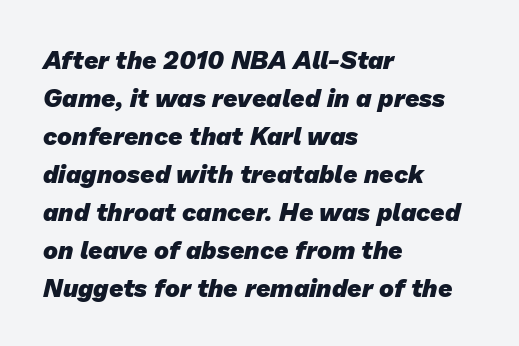
Q: Is the text bold? A: Yes.
Q: Is the text underlined? A: No.
Q: How is the paragraph aligned? A: Left-aligned.
Q: Is the spacing between letters normal or unusually wide? A: Normal.
Q: Is the spacing between lines tight, normal or loose? A: Normal.
